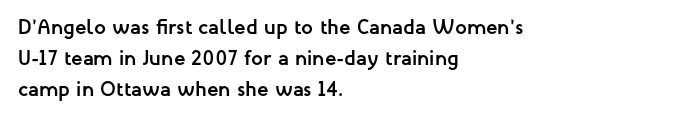
The image shows 21 px bold type, upright; set left-aligned, normal line spacing (1.47x), normal letter spacing, not underlined.
